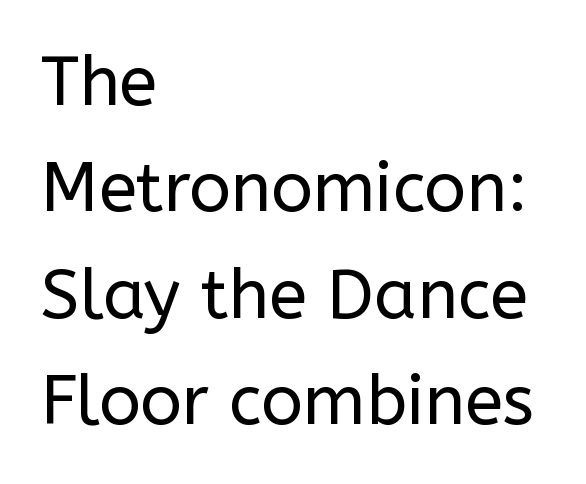
The image shows 69 px regular-weight sans-serif type, upright; set left-aligned, normal line spacing (1.54x), normal letter spacing, not underlined; low stroke contrast and a medium x-height.
